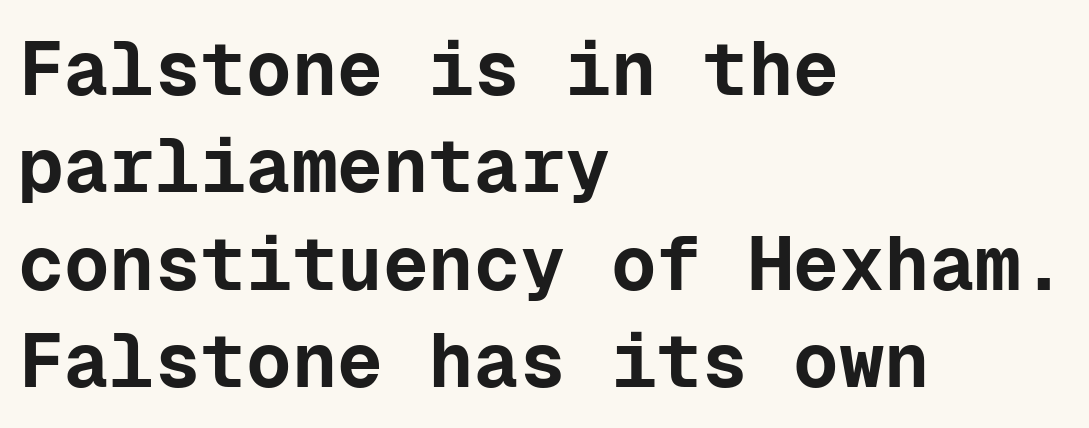
Evenly set lines give the paragraph a standard silhouette. This is roman type, the default non-slanted kind. The ragged edge is on the right, which tells us the setting is flush left. Note: no serifs on the glyphs.
